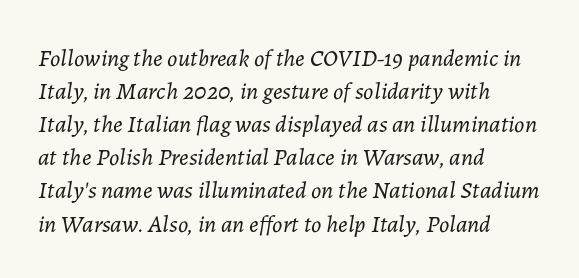
The image shows 24 px text type, italic (leaning right); set left-aligned, normal line spacing (1.38x), normal letter spacing, not underlined.
